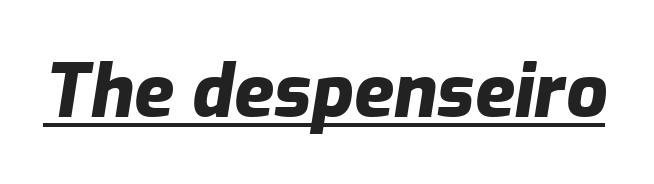
This sample carries an underscore along the baseline area. The type is set solid horizontally, with unmodified tracking. This sample has the flowing, uneven cadence of proportional lettering. In terms of posture, this sample is oblique. The typesetting leans heavy: a genuine bold.
